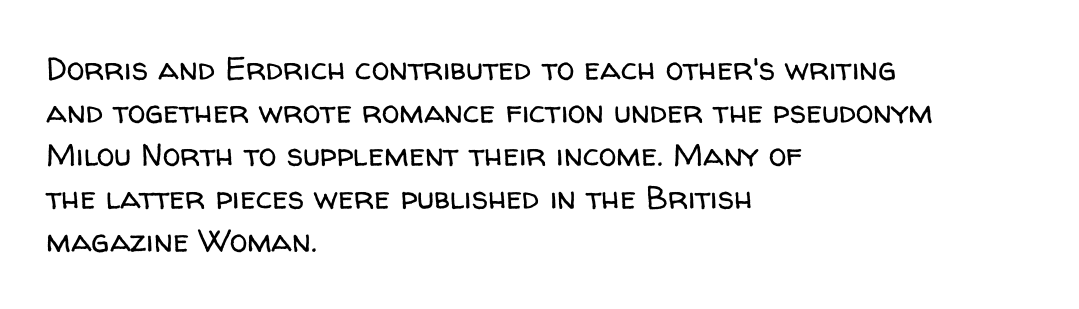
The image shows 32 px regular-weight sans-serif type, upright; set left-aligned, normal line spacing (1.34x), normal letter spacing, not underlined; low stroke contrast and a medium x-height.
